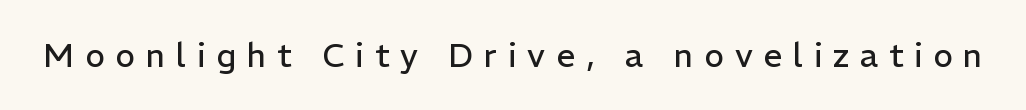
The image shows 33 px regular-weight sans-serif type, upright; set unusually wide letter spacing (+0.33 em), not underlined; low stroke contrast and a medium x-height.
